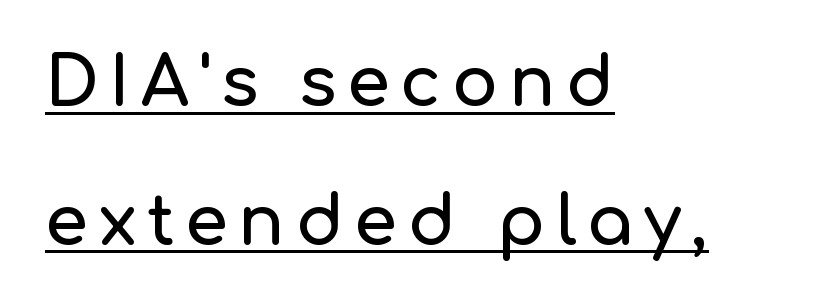
The image shows 69 px sans-serif type, upright; set left-aligned, loose line spacing (2.01x), underlined; low stroke contrast and a medium x-height.
